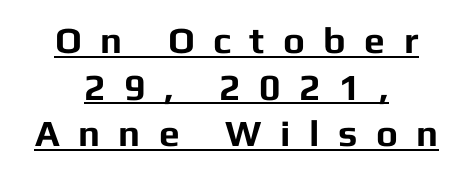
The image shows 37 px bold sans-serif type, upright; set centered, normal line spacing (1.26x), unusually wide letter spacing (+0.5 em), underlined; low stroke contrast and a medium x-height.
